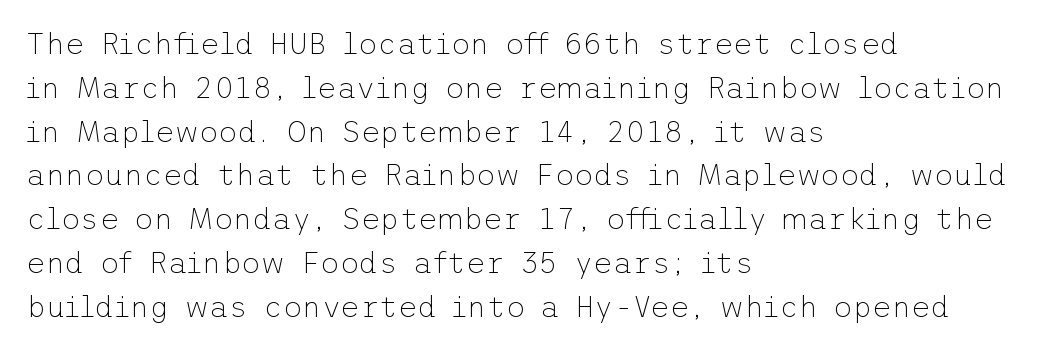
The image shows 30 px thin sans-serif type, upright; set left-aligned, normal line spacing (1.46x), normal letter spacing, not underlined; low stroke contrast and a medium x-height.
